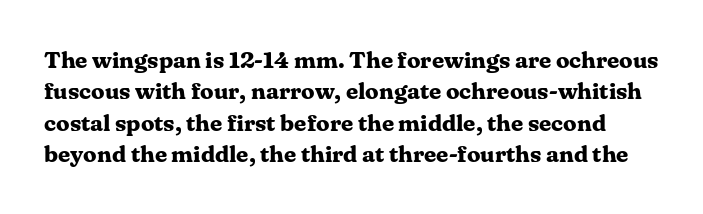
No italicization has been applied; the sample stays upright. A normal amount of white space separates one row of letters from the next. Rule under the text: the space is simply empty. Students, note that the glyphs here touch the page at normal intervals. Is the type bold? Yes — the strokes are clearly thick and heavy.
